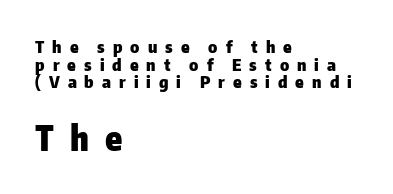
{"serif": "no", "italic": "no", "bold": "yes", "weight": "heavy", "width": "normal", "stroke_contrast": "low", "x_height": "medium", "monospaced": "no", "underline": "no", "align": "left", "line_spacing": "tight", "line_spacing_ratio": 1.03, "letter_spacing": "wide", "letter_spacing_em": 0.47, "larger_block": "second", "size_ratio": 2.0, "glyph_px": 34}
